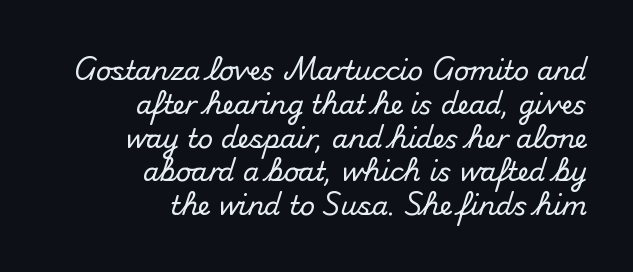
Nobody drew a line under any word here. Does the copy run flush right? Yes — the right margin is perfectly even. Caption: standard tracking, unaltered. Interline gaps are of average width in this sample.
